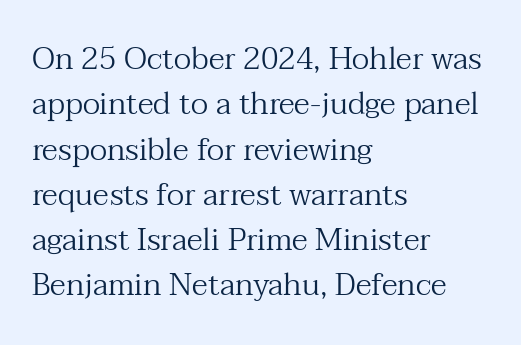
{"serif": "yes", "italic": "no", "bold": "no", "weight": "regular", "width": "normal", "stroke_contrast": "medium", "x_height": "medium", "monospaced": "no", "underline": "no", "align": "left", "line_spacing": "normal", "line_spacing_ratio": 1.46, "letter_spacing": "normal", "letter_spacing_em": 0.0, "glyph_px": 31}
